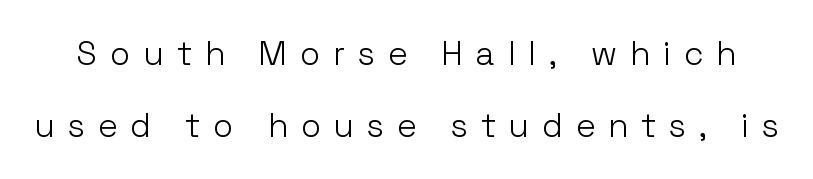
Is there much room between lines? Yes — plenty of vertical air separates them. Do the characters align in a grid? No, the font is proportional. Decoration check: the copy has no underline. Posture: vertical.
